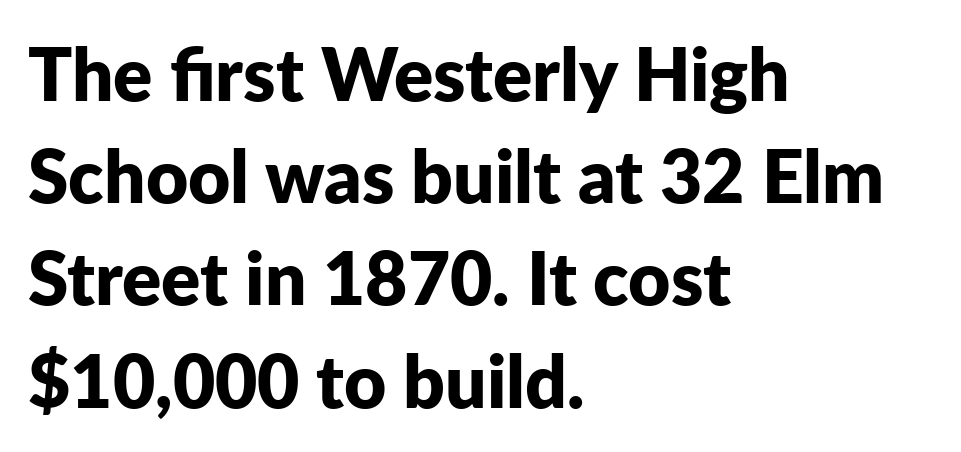
{"serif": "no", "italic": "no", "bold": "yes", "weight": "bold", "width": "normal", "stroke_contrast": "low", "x_height": "medium", "monospaced": "no", "underline": "no", "align": "left", "line_spacing": "normal", "line_spacing_ratio": 1.4, "letter_spacing": "normal", "letter_spacing_em": 0.0, "glyph_px": 73}
